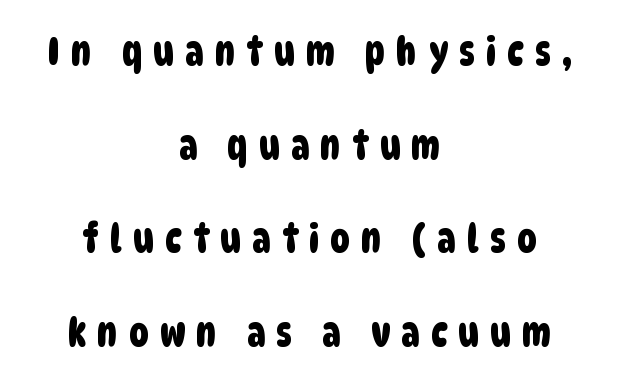
Glyph-to-glyph distance is far greater than everyday printed text. These lines are centered, leaving both edges ragged. Widely set lines give the paragraph a tall, airy silhouette. Letters rest on an invisible, unmarked baseline.
